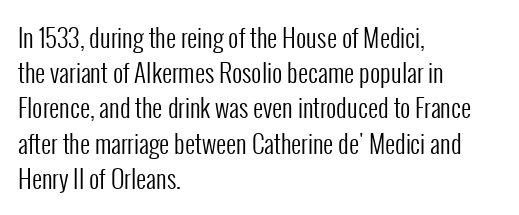
Weight: not bold — regular or lighter. Summary of vertical rhythm: regular, with standard interline spacing. Italic? Not at all — the glyphs are vertical. Words appear dense and cohesive because spacing is normal. Glance below the letters and you will spot only blank space.
